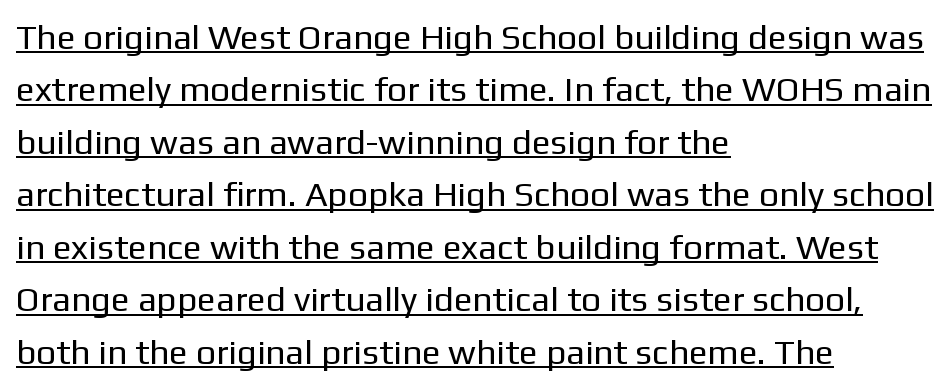
Q: Is the text bold? A: No.
Q: Is the text italic (slanted)? A: No, it is upright.
Q: Is the typeface a serif or a sans-serif typeface? A: Sans-serif.
Q: Is the text underlined? A: Yes.
Q: How is the paragraph aligned? A: Left-aligned.
Q: Is the spacing between letters normal or unusually wide? A: Normal.
Q: Is the spacing between lines tight, normal or loose? A: Normal.
Q: Width (condensed, normal, or wide)? A: Normal.
Q: Stroke contrast? A: Low.
Q: x-height? A: Medium.
Q: Monospaced? A: No.
